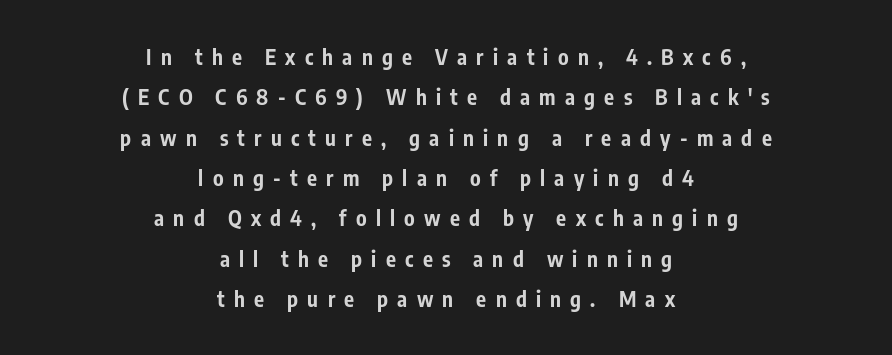
The image shows 21 px bold type, upright; set centered, loose line spacing (1.92x), unusually wide letter spacing (+0.44 em), not underlined.
